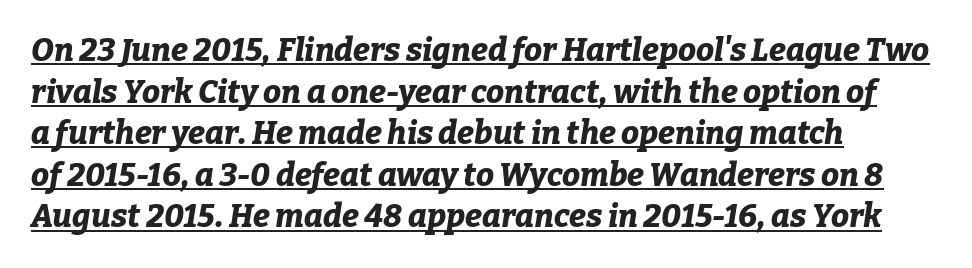
The image shows 32 px bold type, italic (leaning right); set left-aligned, normal line spacing (1.3x), normal letter spacing, underlined; low stroke contrast and a medium x-height.
